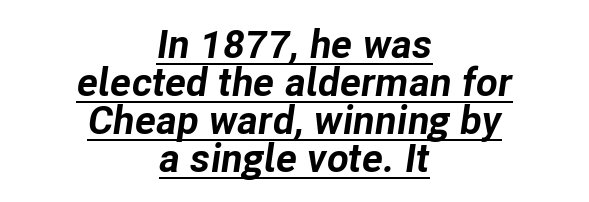
The image shows 40 px bold type, italic (leaning right); set centered, tight line spacing (0.95x), normal letter spacing, underlined; low stroke contrast and a medium x-height.
